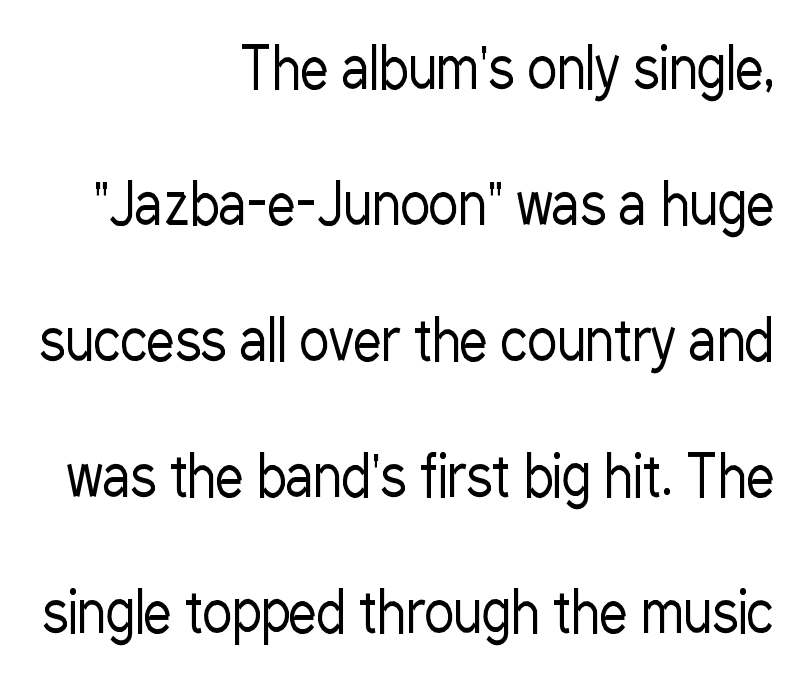
Q: Is the text bold? A: No.
Q: Is the text italic (slanted)? A: No, it is upright.
Q: Is the typeface a serif or a sans-serif typeface? A: Sans-serif.
Q: Is the text underlined? A: No.
Q: How is the paragraph aligned? A: Right-aligned.
Q: Is the spacing between letters normal or unusually wide? A: Normal.
Q: Is the spacing between lines tight, normal or loose? A: Loose.
Q: Width (condensed, normal, or wide)? A: Condensed.
Q: Stroke contrast? A: Low.
Q: x-height? A: Medium.
Q: Monospaced? A: No.
